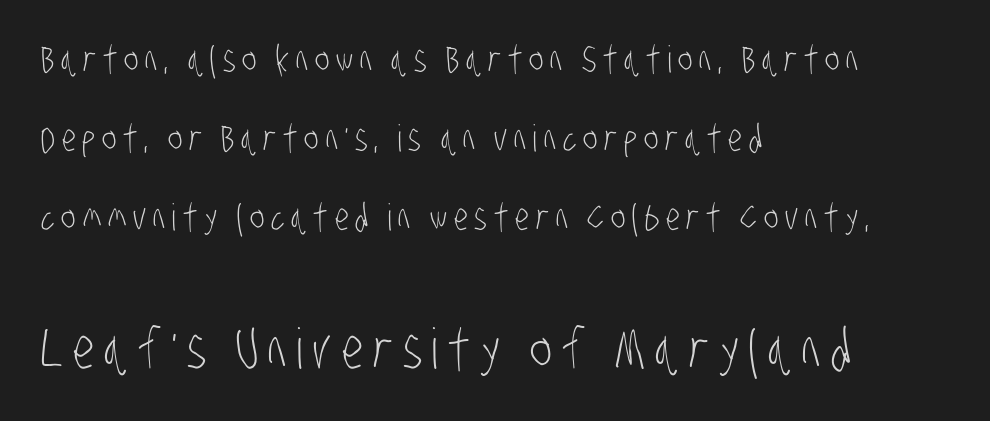
The image shows 56 px light, condensed sans-serif type; set left-aligned, loose line spacing (2.13x), not underlined; the second (bottom) block is 1.51x larger; low stroke contrast and a large x-height.
